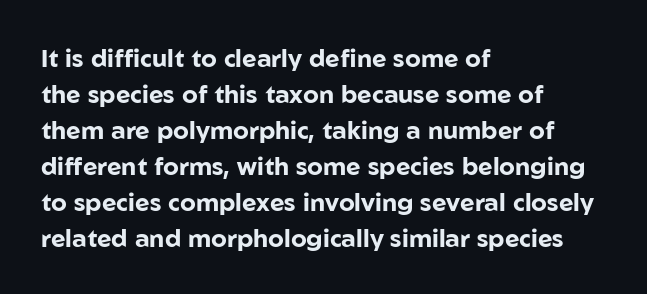
Q: Is the text bold? A: Yes.
Q: Is the text italic (slanted)? A: No, it is upright.
Q: Is the text underlined? A: No.
Q: How is the paragraph aligned? A: Left-aligned.
Q: Is the spacing between letters normal or unusually wide? A: Normal.
Q: Is the spacing between lines tight, normal or loose? A: Normal.
